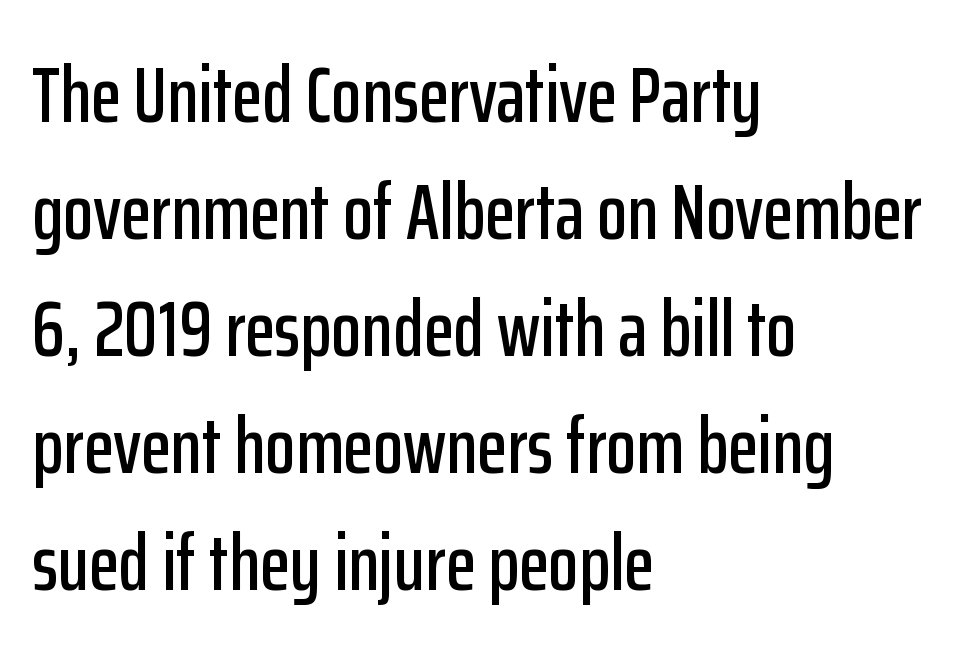
The paragraph shown leans on its left margin. What's the leading like? Ordinary, nothing unusual. The glyphs in this specimen are sans serif. The face used here is rendered with its standard letterfit. Has an underline been added? It has not. Ordinary non-slanted type is in use.
